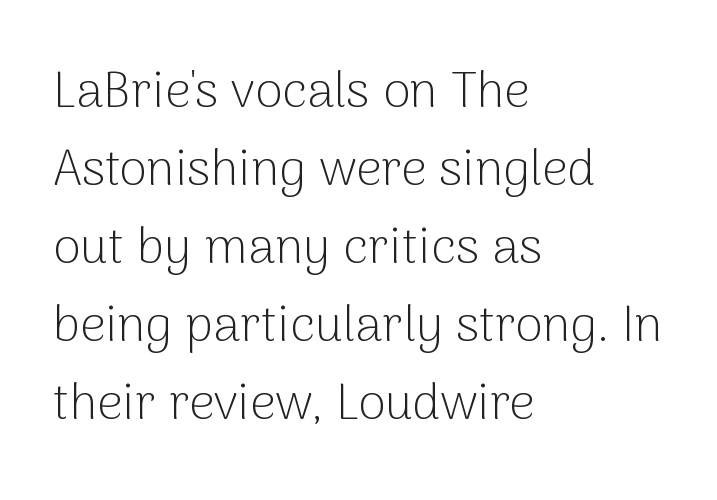
{"serif": "no", "italic": "no", "bold": "no", "weight": "light", "width": "normal", "stroke_contrast": "low", "x_height": "medium", "monospaced": "no", "underline": "no", "align": "left", "line_spacing": "normal", "line_spacing_ratio": 1.56, "letter_spacing": "normal", "letter_spacing_em": 0.0, "glyph_px": 50}
